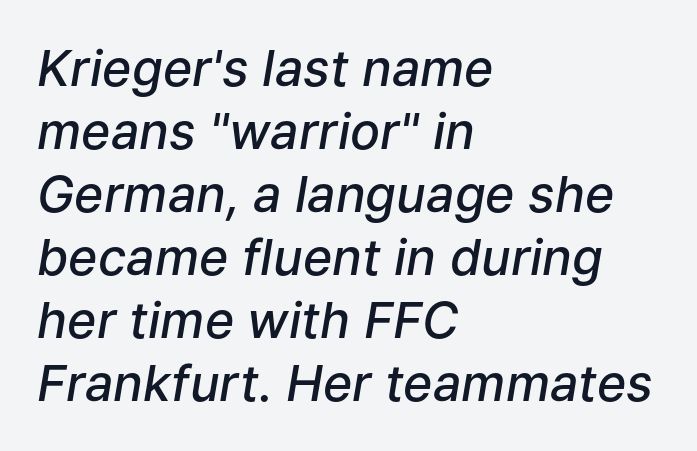
The image shows 50 px semibold type, italic (leaning right); set left-aligned, normal line spacing (1.26x), normal letter spacing, not underlined; low stroke contrast and a medium x-height.
